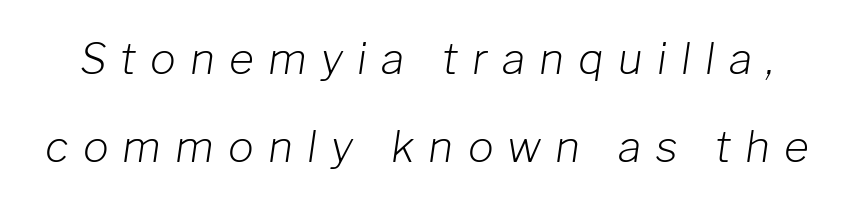
Descender tails drop into unmarked territory. Loose tracking; the words dissolve into strings of separated letters. Slanted lettering throughout. Baseline-to-baseline distance is far greater than the letter height.
